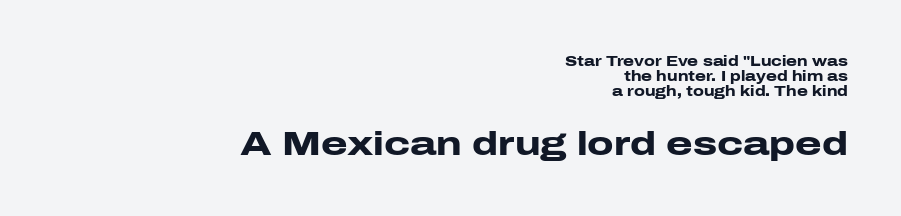
The image shows 34 px heavy, wide sans-serif type, upright; set right-aligned, tight line spacing (1.06x), normal letter spacing, not underlined; the second (bottom) block is 2.43x larger; low stroke contrast and a medium x-height.
